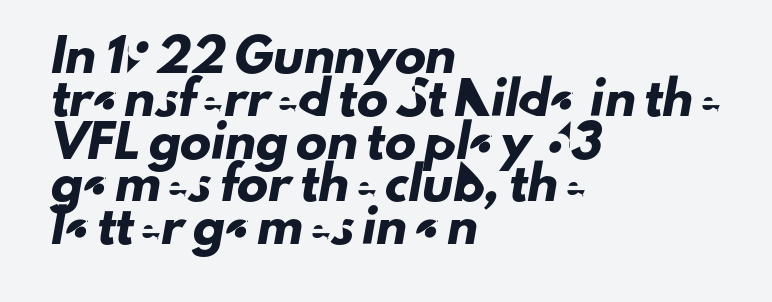
The image shows 31 px sans-serif type; set left-aligned, normal line spacing (1.38x), normal letter spacing, not underlined; low stroke contrast and a small x-height.
